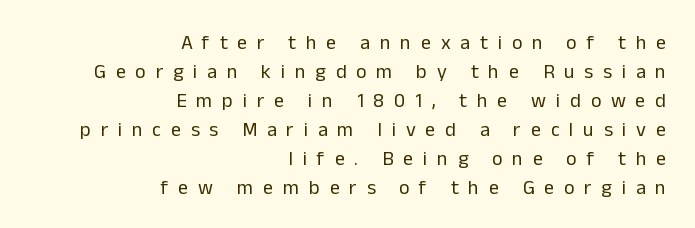
Q: Is the text bold? A: No.
Q: Is the text italic (slanted)? A: No, it is upright.
Q: Is the text underlined? A: No.
Q: How is the paragraph aligned? A: Right-aligned.
Q: Is the spacing between letters normal or unusually wide? A: Unusually wide.
Q: Is the spacing between lines tight, normal or loose? A: Normal.
